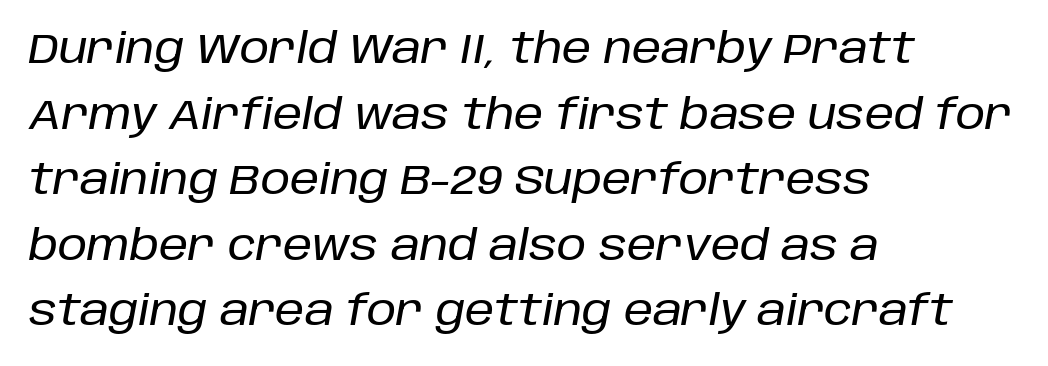
Q: Is the text italic (slanted)? A: Yes, it leans right by about 10 degrees.
Q: Is the text underlined? A: No.
Q: How is the paragraph aligned? A: Left-aligned.
Q: Is the spacing between letters normal or unusually wide? A: Normal.
Q: Is the spacing between lines tight, normal or loose? A: Normal.
Q: Width (condensed, normal, or wide)? A: Normal.
Q: Stroke contrast? A: Low.
Q: x-height? A: Large.
Q: Monospaced? A: No.
